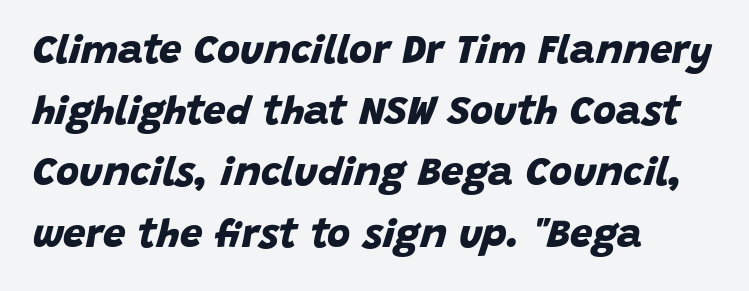
Q: Is the text bold? A: Yes.
Q: Is the typeface a serif or a sans-serif typeface? A: Sans-serif.
Q: Is the text underlined? A: No.
Q: How is the paragraph aligned? A: Left-aligned.
Q: Is the spacing between letters normal or unusually wide? A: Normal.
Q: Is the spacing between lines tight, normal or loose? A: Normal.
Q: Width (condensed, normal, or wide)? A: Normal.
Q: Stroke contrast? A: Low.
Q: x-height? A: Large.
Q: Monospaced? A: No.
